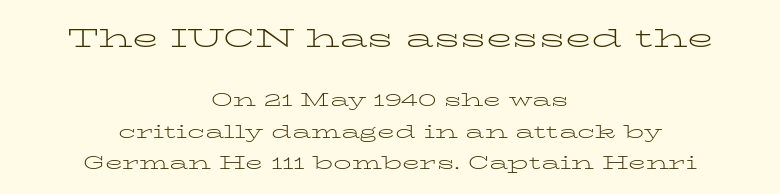
Q: Is the text bold? A: No.
Q: Is the text italic (slanted)? A: No, it is upright.
Q: Is the text underlined? A: No.
Q: How is the paragraph aligned? A: Centered.
Q: Is the spacing between letters normal or unusually wide? A: Normal.
Q: Which block of text is set in a larger size, the first (top) or the second (bottom)? A: The first (top) one.
